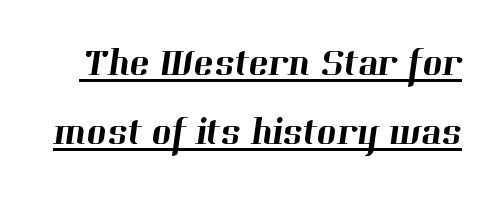
Q: Is the typeface a serif or a sans-serif typeface? A: Serif.
Q: Is the text underlined? A: Yes.
Q: Is the spacing between letters normal or unusually wide? A: Normal.
Q: Width (condensed, normal, or wide)? A: Normal.
Q: Stroke contrast? A: High.
Q: x-height? A: Medium.
Q: Monospaced? A: No.
